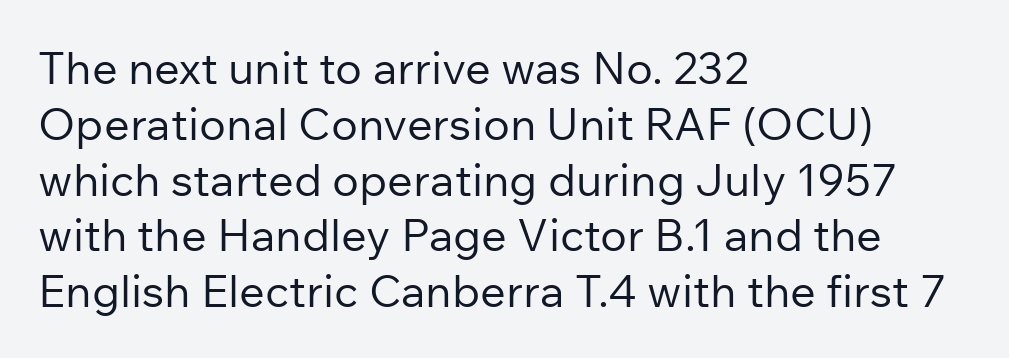
The lettering stays uniformly vertical, giving the passage a roman look. The string is rendered with underlining switched off. Every row of glyphs begins at an identical x-position on the left. Observe the absence of serifs on each vertical stroke in this sample. Unbolded letterforms with no extra heft.
